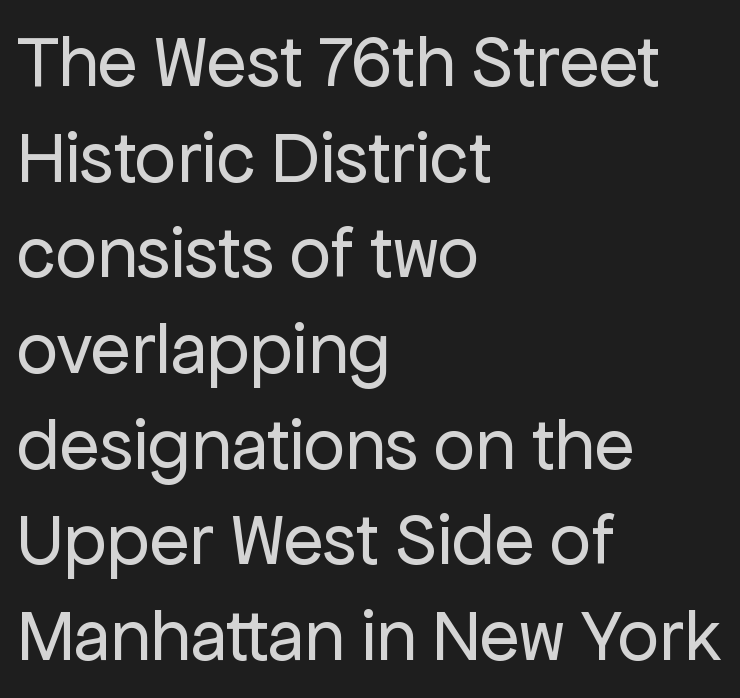
{"serif": "no", "italic": "no", "bold": "no", "weight": "regular", "width": "normal", "stroke_contrast": "low", "x_height": "medium", "monospaced": "no", "underline": "no", "align": "left", "line_spacing": "normal", "line_spacing_ratio": 1.31, "letter_spacing": "normal", "letter_spacing_em": 0.0, "glyph_px": 73}
